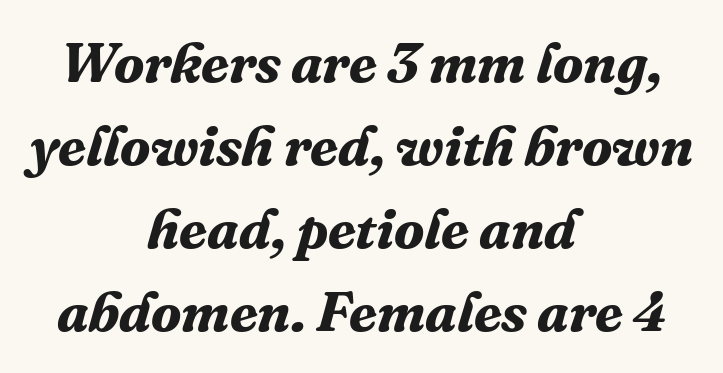
{"serif": "yes", "italic": "yes", "lean": "right", "slant_degrees": 16, "bold": "yes", "weight": "bold", "width": "normal", "stroke_contrast": "medium", "x_height": "medium", "monospaced": "no", "underline": "no", "align": "center", "line_spacing": "normal", "line_spacing_ratio": 1.48, "letter_spacing": "normal", "letter_spacing_em": 0.0, "glyph_px": 56}
